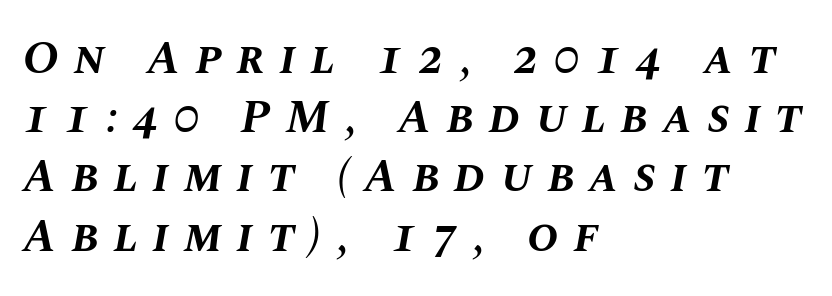
{"italic": "yes", "lean": "right", "slant_degrees": 10, "bold": "yes", "weight": "bold", "width": "normal", "stroke_contrast": "medium", "x_height": "large", "monospaced": "no", "underline": "no", "align": "left", "line_spacing": "normal", "line_spacing_ratio": 1.26, "letter_spacing": "wide", "letter_spacing_em": 0.32, "glyph_px": 47}
